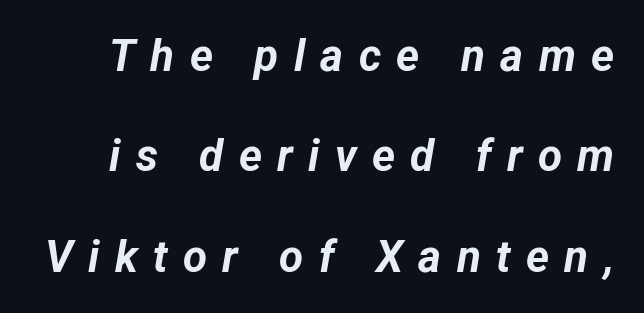
Q: Is the text bold? A: Yes.
Q: Is the text italic (slanted)? A: Yes, it leans right by about 12 degrees.
Q: Is the text underlined? A: No.
Q: Is the spacing between letters normal or unusually wide? A: Unusually wide.
Q: Is the spacing between lines tight, normal or loose? A: Loose.
Q: Width (condensed, normal, or wide)? A: Normal.
Q: Stroke contrast? A: Low.
Q: x-height? A: Medium.
Q: Monospaced? A: No.
